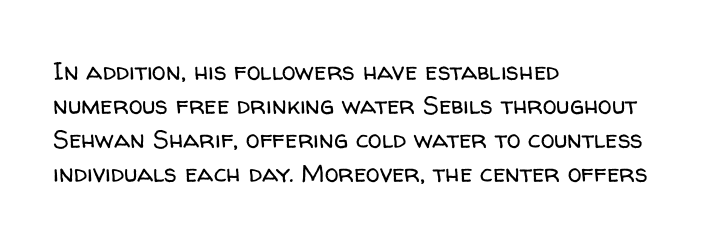
A normal amount of white space separates one row of letters from the next. Honestly, the letter spacing is just normal — you wouldn't notice it. The font's upright variant was chosen for this text. Is this a heavy cut? Hardly; it is regular or lighter. Caption: multi-line text, flush left, ragged right.
